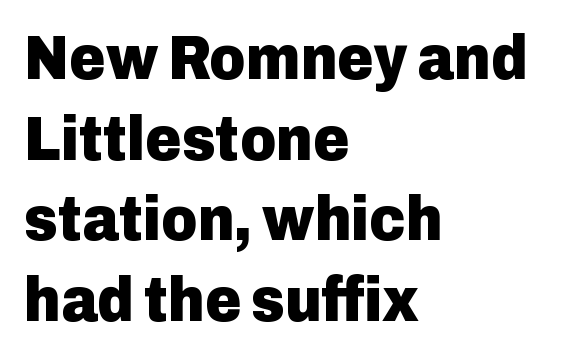
The image shows 62 px heavy sans-serif type, upright; set left-aligned, normal line spacing (1.3x), normal letter spacing, not underlined; low stroke contrast and a medium x-height.
